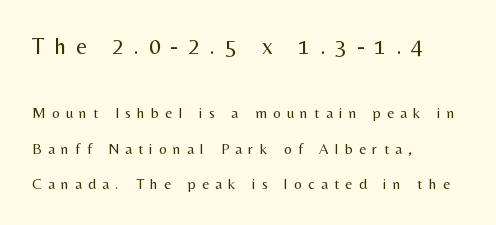
Q: Is the text bold? A: No.
Q: Is the text italic (slanted)? A: No, it is upright.
Q: Is the text underlined? A: No.
Q: How is the paragraph aligned? A: Left-aligned.
Q: Is the spacing between letters normal or unusually wide? A: Unusually wide.
Q: Is the spacing between lines tight, normal or loose? A: Loose.
Q: Which block of text is set in a larger size, the first (top) or the second (bottom)? A: The first (top) one.
